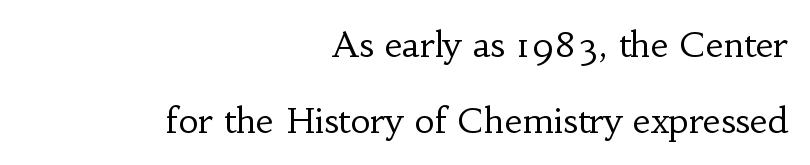
{"serif": "yes", "italic": "no", "bold": "no", "weight": "regular", "width": "normal", "stroke_contrast": "low", "x_height": "small", "monospaced": "no", "underline": "no", "align": "right", "line_spacing": "loose", "line_spacing_ratio": 2.16, "letter_spacing": "normal", "letter_spacing_em": 0.0, "glyph_px": 35}
